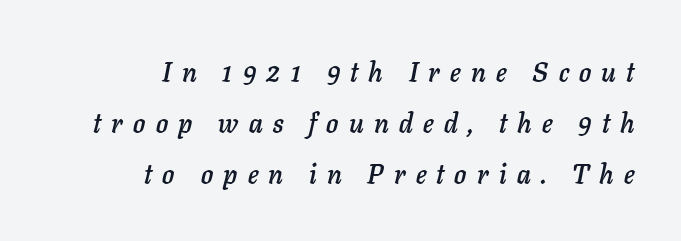
{"italic": "yes", "lean": "right", "slant_degrees": 11, "underline": "no", "align": "right", "line_spacing_ratio": 1.89, "letter_spacing": "wide", "letter_spacing_em": 0.38, "glyph_px": 27}
